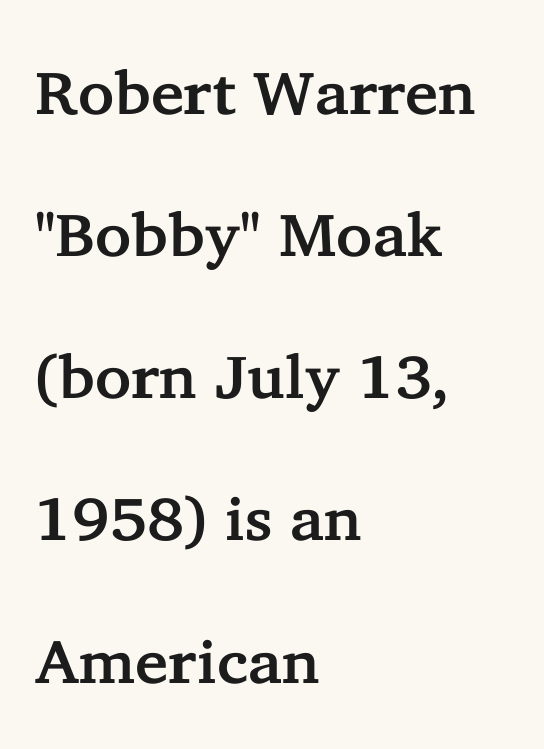
Type without underlining. Compared with a centered layout, this one pins lines to the left instead. The designer went with a serif here, giving each stem small feet. Posture: vertical.
